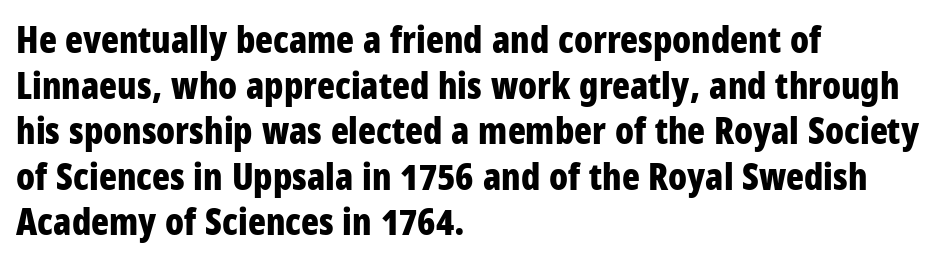
The image shows 37 px bold, condensed sans-serif type, upright; set left-aligned, line spacing 1.23x, normal letter spacing, not underlined; low stroke contrast and a large x-height.
